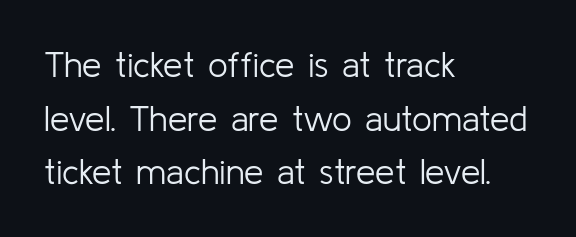
Q: Is the text bold? A: No.
Q: Is the text italic (slanted)? A: No, it is upright.
Q: Is the typeface a serif or a sans-serif typeface? A: Sans-serif.
Q: Is the text underlined? A: No.
Q: How is the paragraph aligned? A: Left-aligned.
Q: Is the spacing between letters normal or unusually wide? A: Normal.
Q: Is the spacing between lines tight, normal or loose? A: Normal.
Q: Width (condensed, normal, or wide)? A: Normal.
Q: Stroke contrast? A: Low.
Q: x-height? A: Medium.
Q: Monospaced? A: No.
